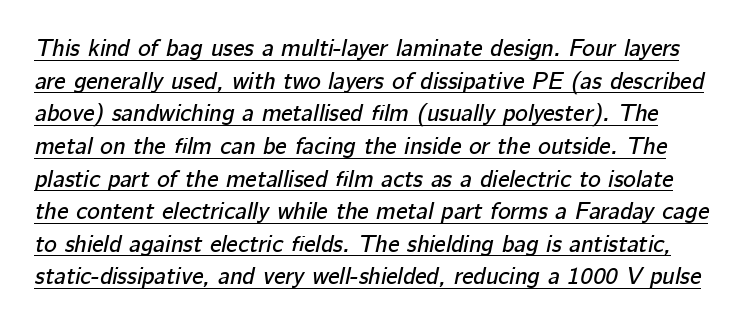
The image shows 24 px text type, italic (leaning right); set normal line spacing (1.36x), normal letter spacing, underlined.
